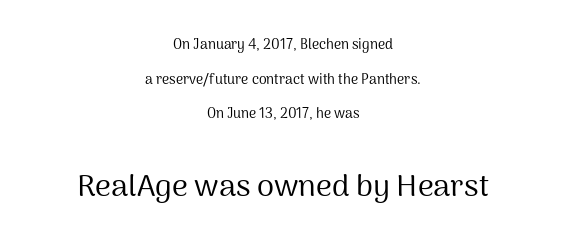
This is sans-serif lettering, the kind often seen on screens and signage. If you folded the block vertically in half, each line would mirror itself in length. Each letter keeps its own natural width here, so spacing adapts to shape. Compare the two chunks: the lower has the greater cap height. Unbolded letterforms with no extra heft.
